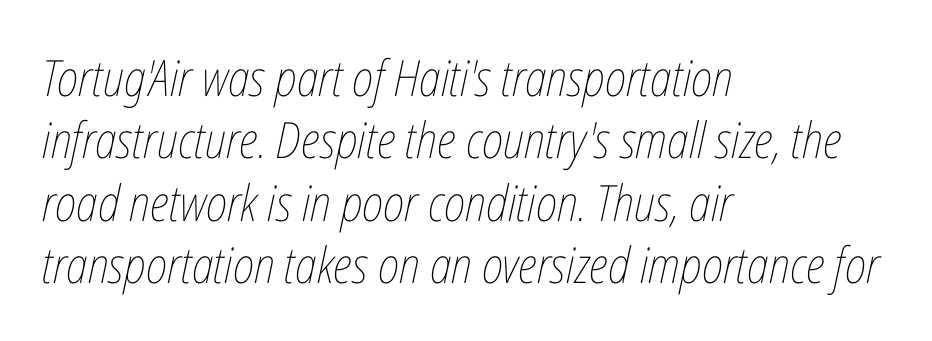
Q: Is the text bold? A: No.
Q: Is the text italic (slanted)? A: Yes, it leans right by about 12 degrees.
Q: Is the text underlined? A: No.
Q: How is the paragraph aligned? A: Left-aligned.
Q: Is the spacing between letters normal or unusually wide? A: Normal.
Q: Is the spacing between lines tight, normal or loose? A: Normal.
Q: Width (condensed, normal, or wide)? A: Condensed.
Q: Stroke contrast? A: Low.
Q: x-height? A: Medium.
Q: Monospaced? A: No.
